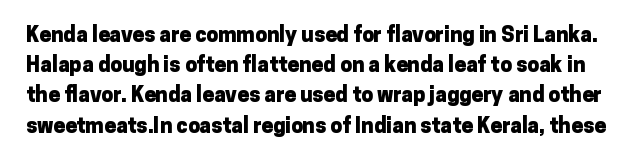
{"italic": "no", "bold": "yes", "underline": "no", "line_spacing": "normal", "line_spacing_ratio": 1.44, "letter_spacing": "normal", "letter_spacing_em": 0.0, "glyph_px": 21}
